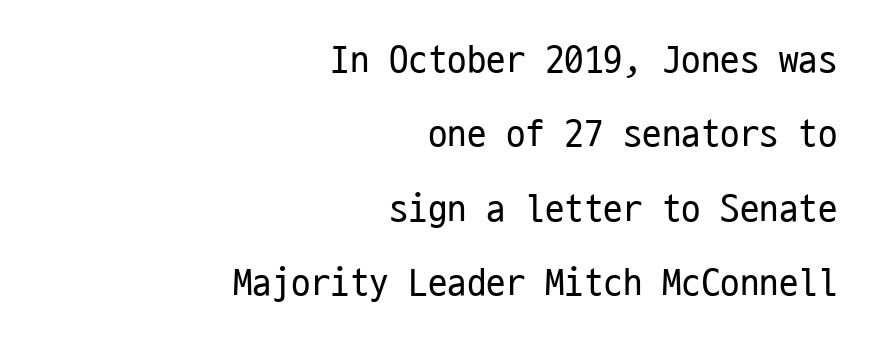
Q: Is the text bold? A: No.
Q: Is the text italic (slanted)? A: No, it is upright.
Q: Is the typeface a serif or a sans-serif typeface? A: Sans-serif.
Q: Is the text underlined? A: No.
Q: How is the paragraph aligned? A: Right-aligned.
Q: Is the spacing between letters normal or unusually wide? A: Normal.
Q: Is the spacing between lines tight, normal or loose? A: Loose.
Q: Width (condensed, normal, or wide)? A: Condensed.
Q: Stroke contrast? A: Low.
Q: x-height? A: Medium.
Q: Monospaced? A: Yes.
